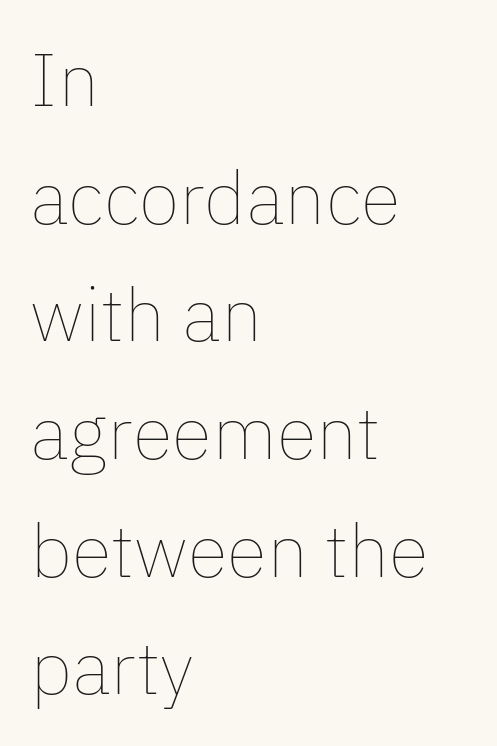
The image shows 74 px thin type, upright; set left-aligned, normal line spacing (1.59x), normal letter spacing, not underlined; low stroke contrast and a medium x-height.
